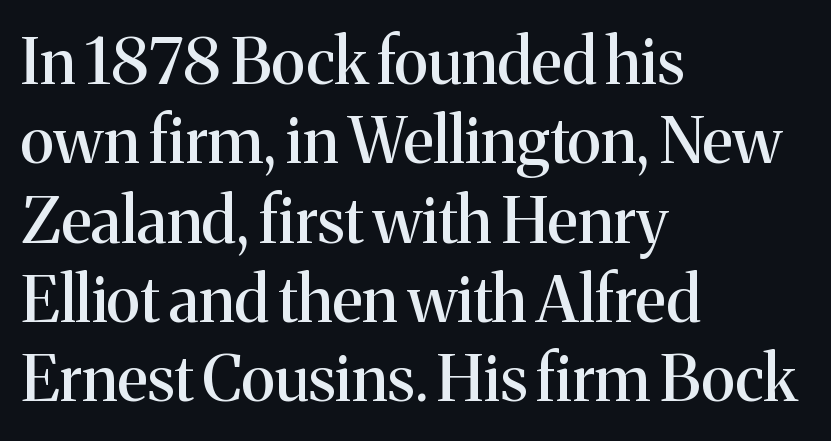
The image shows 64 px serif type, upright; set left-aligned, line spacing 1.24x, normal letter spacing, not underlined; medium stroke contrast and a medium x-height.
